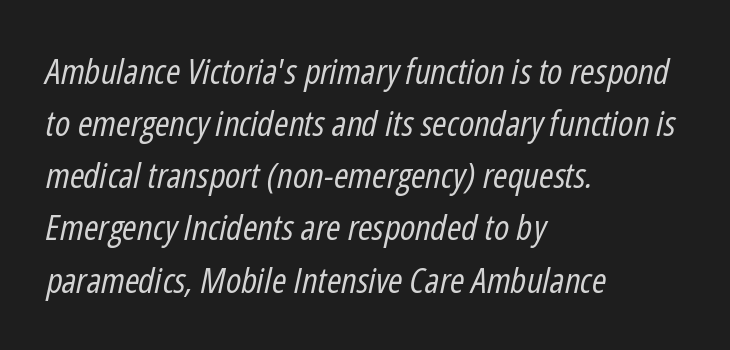
Is the block centered? No — it sits flush against the left margin. Only glyphs here, with clear space below each row. Characters are canted at an angle relative to the baseline's perpendicular. Think of a printed novel: that variable character pitch is what you see here. Weight: not bold — regular or lighter. How are the letters spaced? Ordinarily, with no added tracking.
